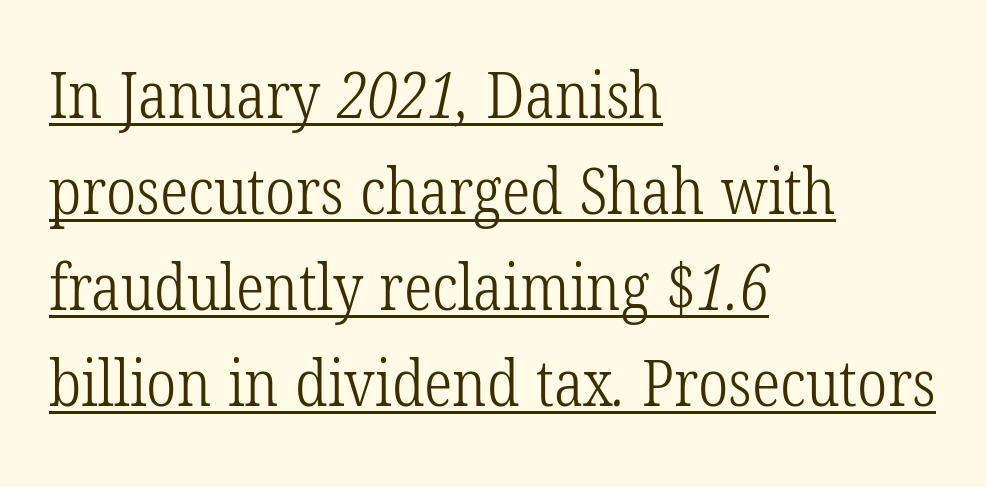
The passage shown is typed in a proportional face where columns would drift. How would I describe the line gaps? Plain and ordinary. A typesetter would call this zero additional tracking. The designer went with a serif here, giving each stem small feet. Beneath each row of characters lies a ruled line. Bold? No — there's no thickening of the strokes.
